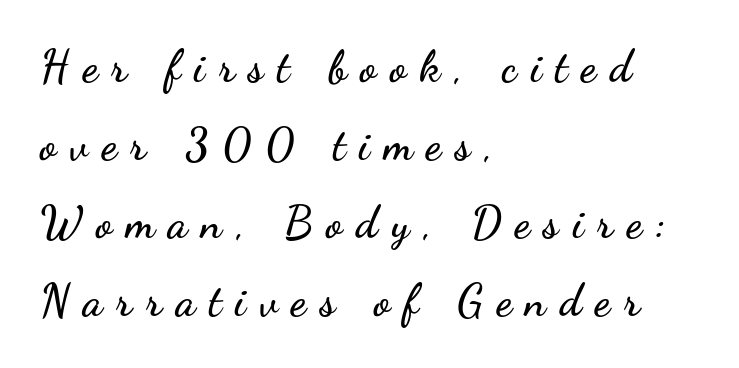
The image shows 44 px wide sans-serif type; set left-aligned, line spacing 1.77x, unusually wide letter spacing (+0.31 em), not underlined; low stroke contrast and a small x-height.
